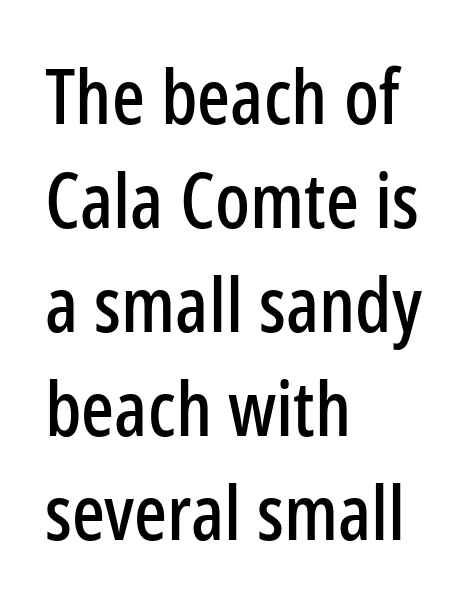
{"serif": "no", "italic": "no", "width": "condensed", "stroke_contrast": "low", "x_height": "medium", "monospaced": "no", "underline": "no", "align": "left", "line_spacing": "normal", "line_spacing_ratio": 1.35, "letter_spacing": "normal", "letter_spacing_em": 0.0, "glyph_px": 77}
